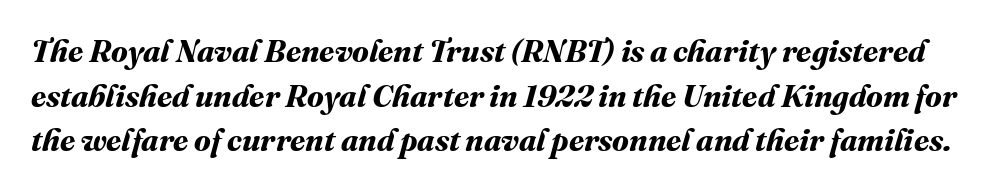
Q: Is the text bold? A: Yes.
Q: Is the text underlined? A: No.
Q: Is the spacing between letters normal or unusually wide? A: Normal.
Q: Is the spacing between lines tight, normal or loose? A: Normal.
Q: Width (condensed, normal, or wide)? A: Normal.
Q: Stroke contrast? A: Medium.
Q: x-height? A: Medium.
Q: Monospaced? A: No.
